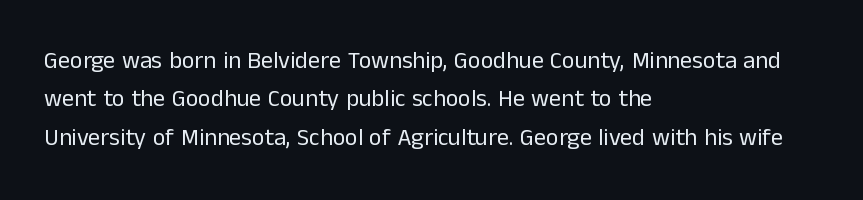
Q: Is the text bold? A: No.
Q: Is the text italic (slanted)? A: No, it is upright.
Q: Is the text underlined? A: No.
Q: How is the paragraph aligned? A: Left-aligned.
Q: Is the spacing between letters normal or unusually wide? A: Normal.
Q: Is the spacing between lines tight, normal or loose? A: Normal.
